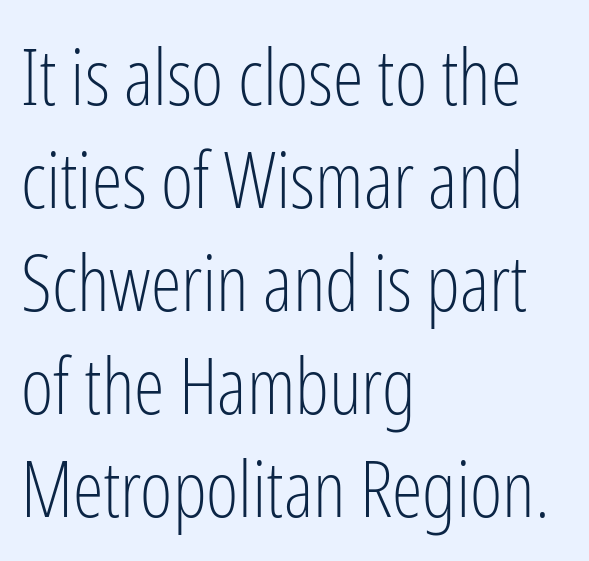
{"serif": "no", "italic": "no", "bold": "no", "weight": "light", "width": "condensed", "stroke_contrast": "low", "x_height": "medium", "monospaced": "no", "underline": "no", "align": "left", "line_spacing": "normal", "line_spacing_ratio": 1.32, "letter_spacing": "normal", "letter_spacing_em": 0.0, "glyph_px": 78}
